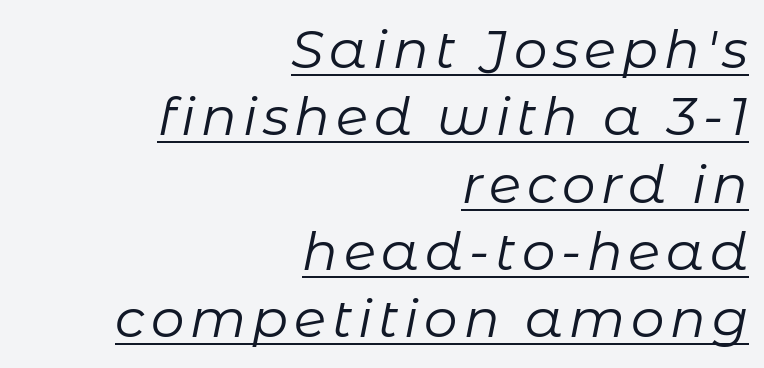
Q: Is the text bold? A: No.
Q: Is the text italic (slanted)? A: Yes, it leans right by about 11 degrees.
Q: Is the text underlined? A: Yes.
Q: How is the paragraph aligned? A: Right-aligned.
Q: Is the spacing between lines tight, normal or loose? A: Normal.
Q: Width (condensed, normal, or wide)? A: Normal.
Q: Stroke contrast? A: Low.
Q: x-height? A: Medium.
Q: Monospaced? A: No.
